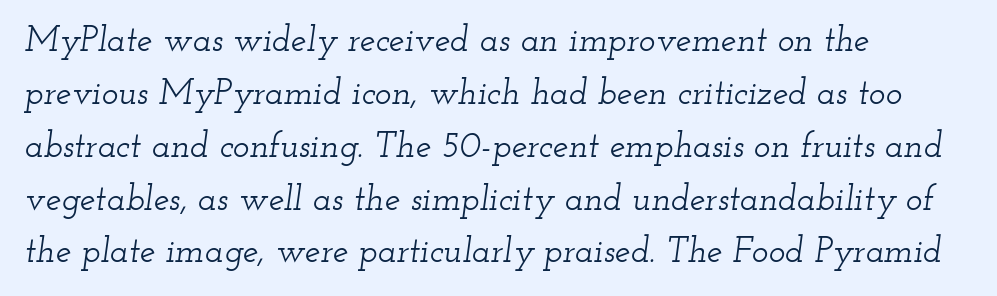
The letters sit at their default tracking, neither squeezed nor spread. Does the copy run flush right? No — it runs flush left. The rendering applies a slant to the glyphs. Interline gaps are of average width in this sample.
